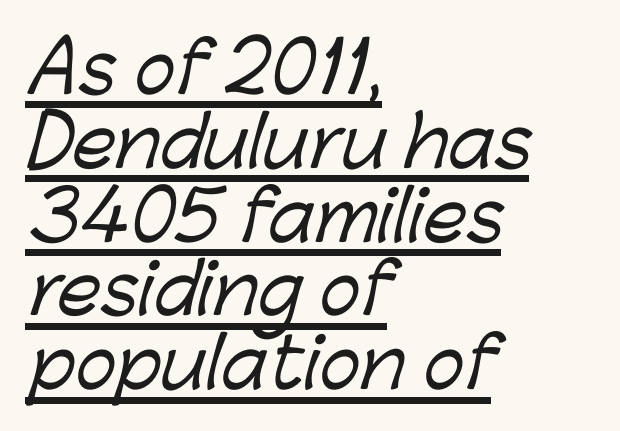
Tracking value appears to be zero — textbook default spacing. Leading is clearly below the norm, producing a dense column. Grotesque or geometric, the face here clearly has no serifs. The rag falls on the right side of this text block. The letters advance in unequal steps, a hallmark of proportional type.
